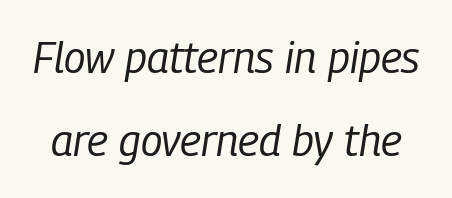
These lines are rendered in a variable-pitch font. The strokes carry an ordinary text weight at most. The rendering uses a large line-height, opening up the rows. Slanted lettering throughout. The glyphs are unaccompanied by any horizontal stroke below them. Letter spacing: default.
